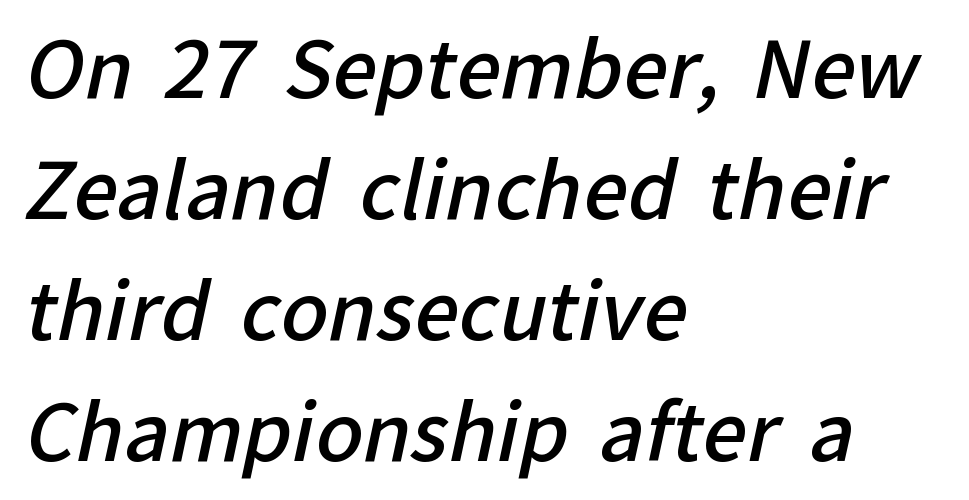
{"serif": "no", "bold": "semi", "weight": "semibold", "width": "normal", "stroke_contrast": "low", "x_height": "medium", "monospaced": "no", "underline": "no", "align": "left", "line_spacing": "normal", "line_spacing_ratio": 1.55, "letter_spacing": "normal", "letter_spacing_em": 0.0, "glyph_px": 78}
